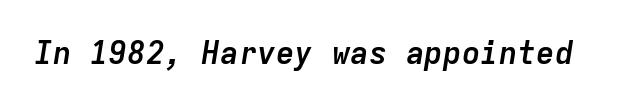
Q: Is the text bold? A: Yes.
Q: Is the text italic (slanted)? A: Yes, it leans right by about 9 degrees.
Q: Is the text underlined? A: No.
Q: Is the spacing between letters normal or unusually wide? A: Normal.
Q: Width (condensed, normal, or wide)? A: Normal.
Q: Stroke contrast? A: Low.
Q: x-height? A: Medium.
Q: Monospaced? A: Yes.
